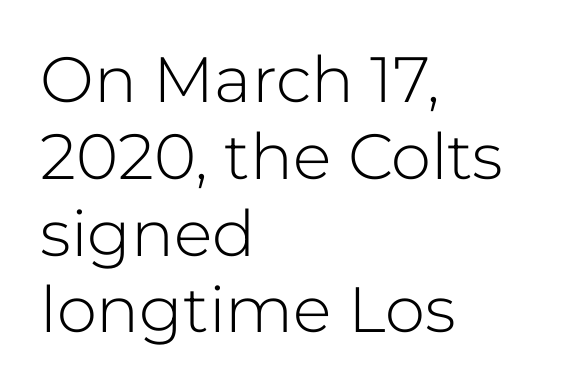
Unlike italic type, these characters show no tilt at all. Proportional: the letters do not fall into vertical columns. A clean baseline with only descenders dipping below it. The typeface chosen for these lines omits serifs. Is the block centered? No — it sits flush against the left margin.
